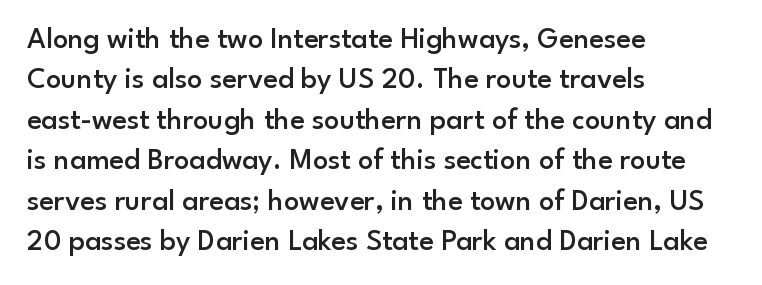
This rendering uses left alignment, leaving the right contour irregular. Has an underline been added? It has not. Does the type have serifs? No, each stem ends abruptly. Varying glyph widths throughout — classic text-font behaviour. The specimen reads as upright at a glance. The letterforms sit shoulder to shoulder at normal distance.
